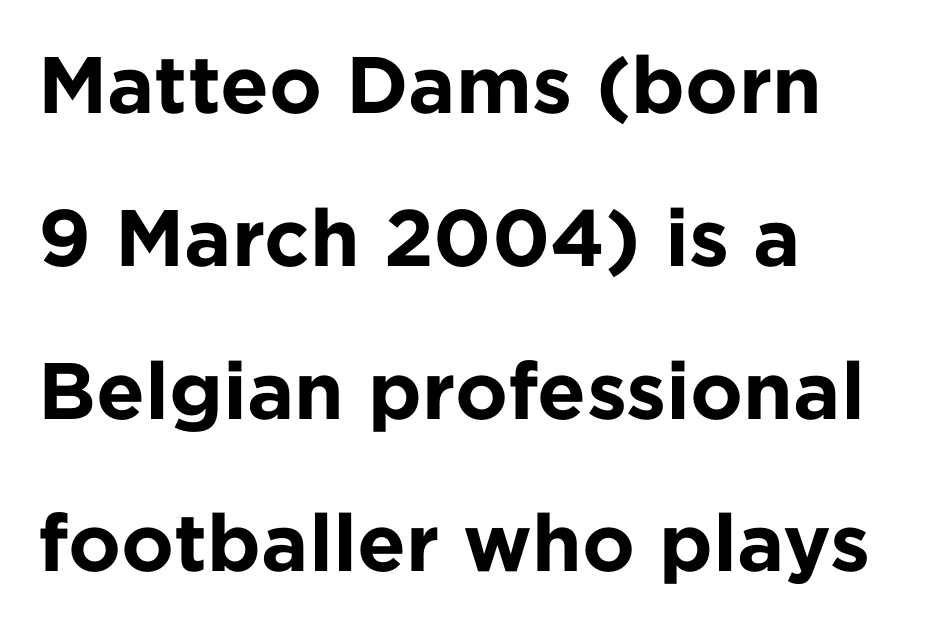
Q: Is the text bold? A: Yes.
Q: Is the text italic (slanted)? A: No, it is upright.
Q: Is the typeface a serif or a sans-serif typeface? A: Sans-serif.
Q: Is the text underlined? A: No.
Q: How is the paragraph aligned? A: Left-aligned.
Q: Is the spacing between letters normal or unusually wide? A: Normal.
Q: Is the spacing between lines tight, normal or loose? A: Loose.
Q: Width (condensed, normal, or wide)? A: Normal.
Q: Stroke contrast? A: Low.
Q: x-height? A: Medium.
Q: Monospaced? A: No.
